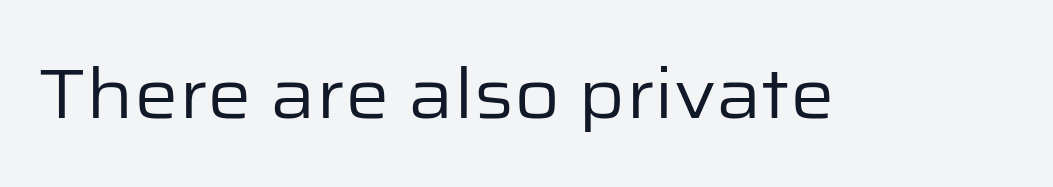
Vertical stems look standard width or narrower in stroke. The glyphs are unaccompanied by any horizontal stroke below them. Unlike italic type, these characters show no tilt at all. Honestly, the letter spacing is just normal — you wouldn't notice it. Varying glyph widths throughout — classic text-font behaviour.
